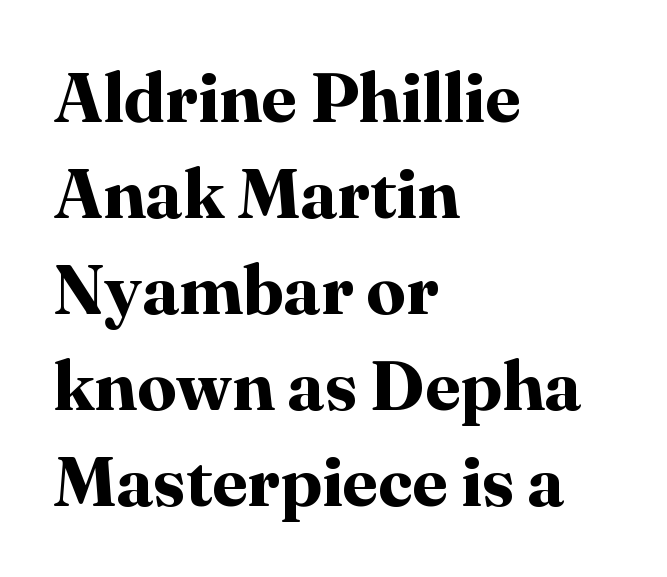
The image shows 70 px bold serif type, upright; set left-aligned, normal line spacing (1.37x), normal letter spacing, not underlined; high stroke contrast and a medium x-height.
